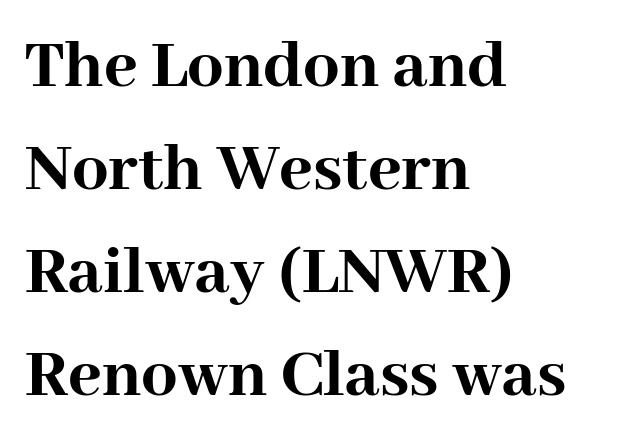
Q: Is the text bold? A: Yes.
Q: Is the text italic (slanted)? A: No, it is upright.
Q: Is the typeface a serif or a sans-serif typeface? A: Serif.
Q: Is the text underlined? A: No.
Q: How is the paragraph aligned? A: Left-aligned.
Q: Is the spacing between letters normal or unusually wide? A: Normal.
Q: Is the spacing between lines tight, normal or loose? A: Normal.
Q: Width (condensed, normal, or wide)? A: Normal.
Q: Stroke contrast? A: High.
Q: x-height? A: Medium.
Q: Monospaced? A: No.
